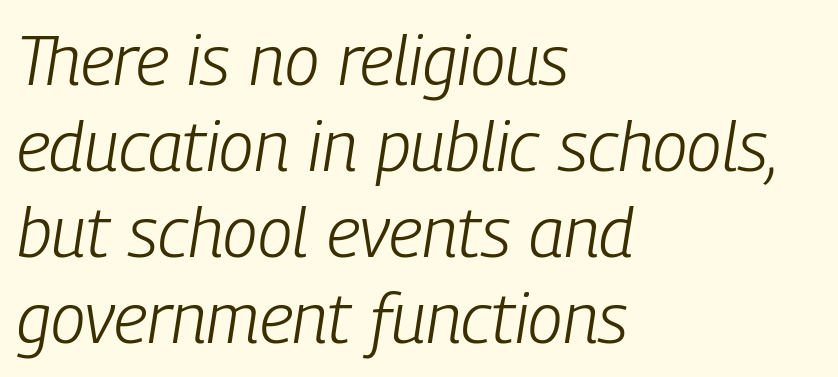
Q: Is the text bold? A: No.
Q: Is the text italic (slanted)? A: Yes, it leans right by about 9 degrees.
Q: Is the text underlined? A: No.
Q: How is the paragraph aligned? A: Left-aligned.
Q: Is the spacing between letters normal or unusually wide? A: Normal.
Q: Width (condensed, normal, or wide)? A: Condensed.
Q: Stroke contrast? A: Low.
Q: x-height? A: Medium.
Q: Monospaced? A: No.
